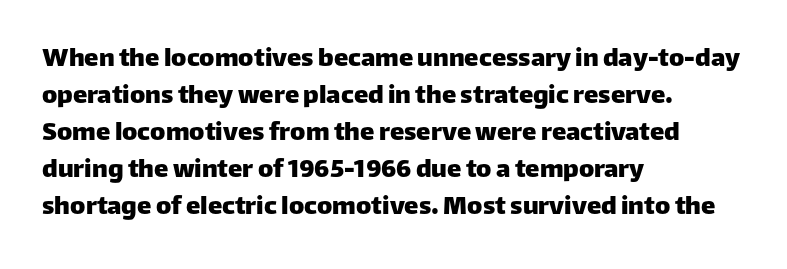
Rows of type keep a routine distance in the vertical direction. Look at the bottom of the vertical strokes: they stop flat, with no serifs. Every row of glyphs begins at an identical x-position on the left. Nobody touched the tracking dial on this one. Honestly, there is no underline to notice here at all. Do the letters lean? They stand straight.
